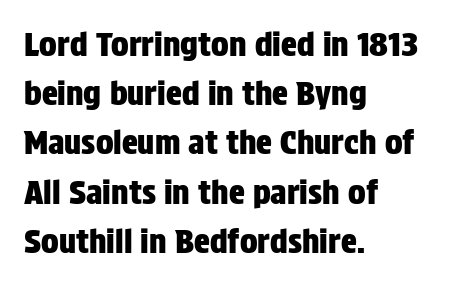
The image shows 33 px condensed sans-serif type, upright; set left-aligned, normal line spacing (1.49x), normal letter spacing, not underlined; low stroke contrast and a large x-height.
